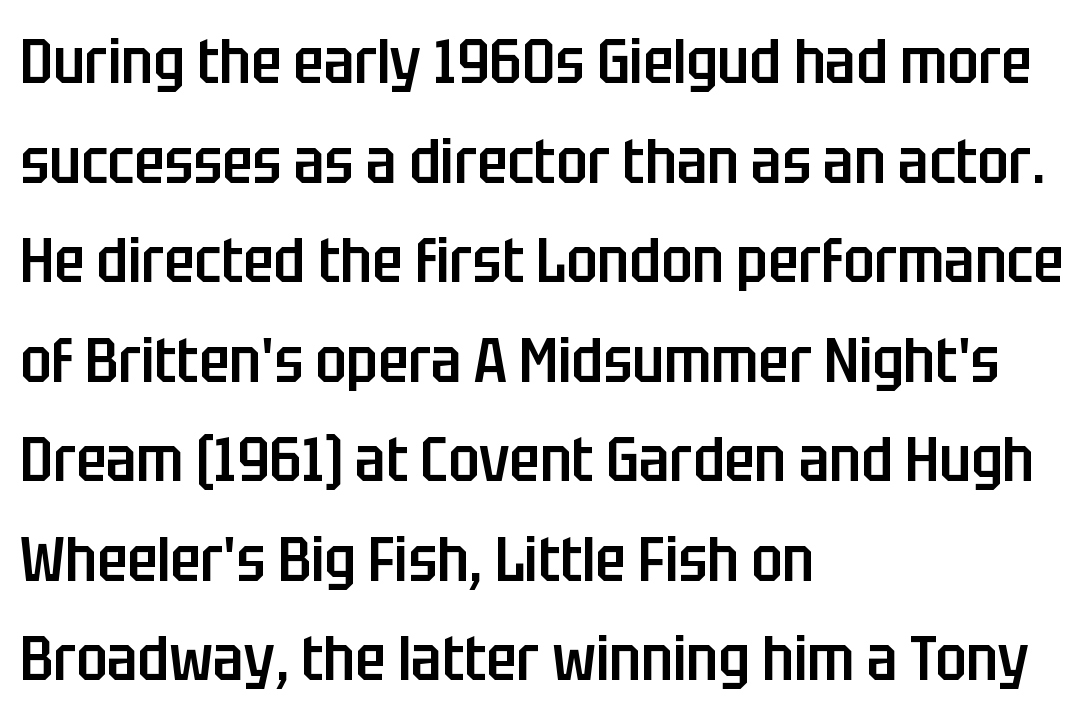
Q: Is the text bold? A: Semi-bold.
Q: Is the text italic (slanted)? A: No, it is upright.
Q: Is the typeface a serif or a sans-serif typeface? A: Sans-serif.
Q: Is the text underlined? A: No.
Q: How is the paragraph aligned? A: Left-aligned.
Q: Is the spacing between letters normal or unusually wide? A: Normal.
Q: Is the spacing between lines tight, normal or loose? A: Normal.
Q: Width (condensed, normal, or wide)? A: Condensed.
Q: Stroke contrast? A: Low.
Q: x-height? A: Large.
Q: Monospaced? A: No.
